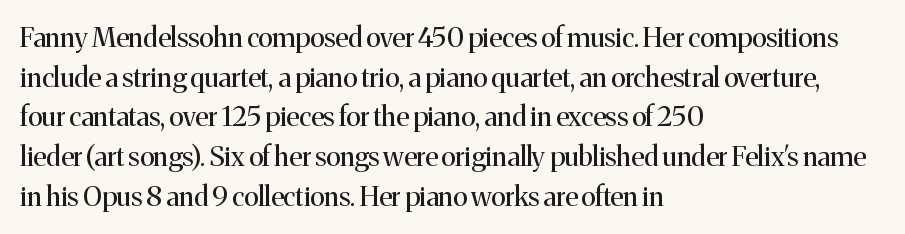
The image shows 27 px text type, upright; set left-aligned, normal line spacing (1.47x), normal letter spacing, not underlined.
